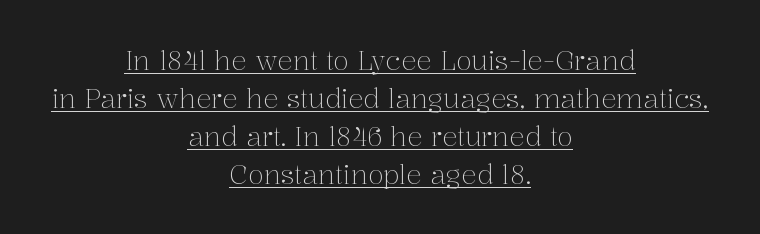
Q: Is the text bold? A: No.
Q: Is the text italic (slanted)? A: No, it is upright.
Q: Is the text underlined? A: Yes.
Q: How is the paragraph aligned? A: Centered.
Q: Is the spacing between letters normal or unusually wide? A: Normal.
Q: Is the spacing between lines tight, normal or loose? A: Normal.
